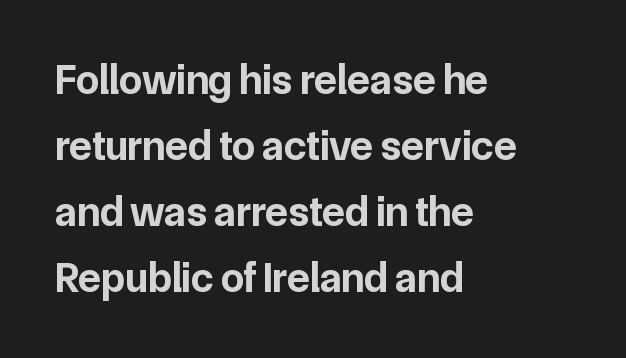
Q: Is the text bold? A: Yes.
Q: Is the text italic (slanted)? A: No, it is upright.
Q: Is the typeface a serif or a sans-serif typeface? A: Sans-serif.
Q: Is the text underlined? A: No.
Q: How is the paragraph aligned? A: Left-aligned.
Q: Is the spacing between letters normal or unusually wide? A: Normal.
Q: Is the spacing between lines tight, normal or loose? A: Normal.
Q: Width (condensed, normal, or wide)? A: Normal.
Q: Stroke contrast? A: Low.
Q: x-height? A: Medium.
Q: Monospaced? A: No.
